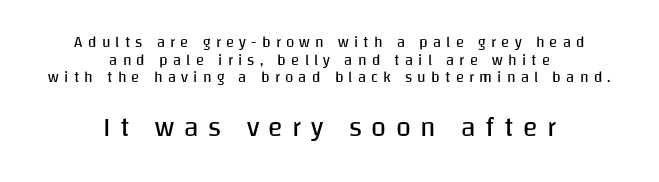
Q: Is the text bold? A: No.
Q: Is the text italic (slanted)? A: No, it is upright.
Q: Is the text underlined? A: No.
Q: How is the paragraph aligned? A: Centered.
Q: Is the spacing between letters normal or unusually wide? A: Unusually wide.
Q: Which block of text is set in a larger size, the first (top) or the second (bottom)? A: The second (bottom) one.
